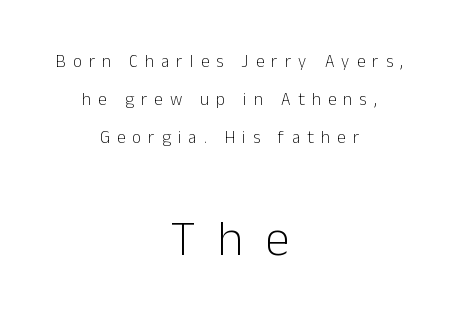
The image shows 50 px light sans-serif type, upright; set centered, loose line spacing (2.25x), unusually wide letter spacing (+0.43 em), not underlined; the second (bottom) block is 2.94x larger; low stroke contrast and a medium x-height.
